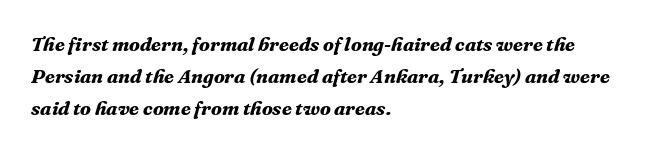
The image shows 20 px bold type, italic (leaning right); set left-aligned, normal line spacing (1.59x), normal letter spacing, not underlined.
